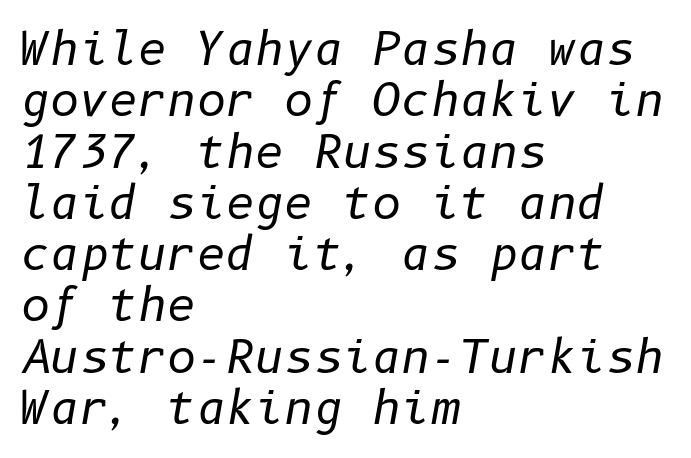
The image shows 45 px regular-weight type, italic (leaning right); set left-aligned, tight line spacing (1.14x), normal letter spacing, not underlined; low stroke contrast and a medium x-height.
